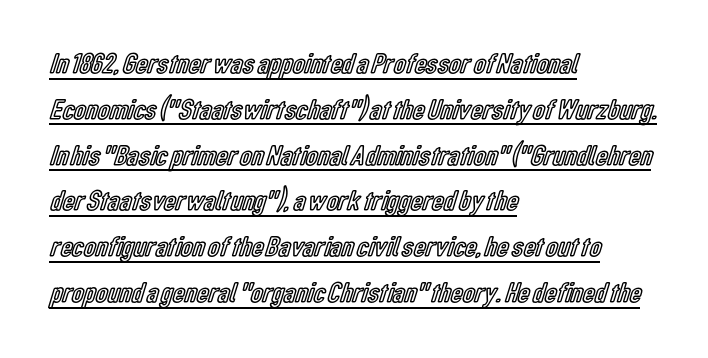
The image shows 29 px condensed type; set left-aligned, normal line spacing (1.58x), normal letter spacing, underlined; a medium x-height.
